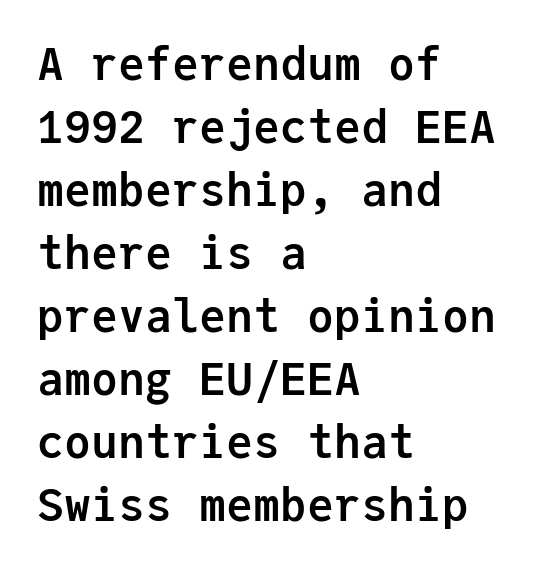
The image shows 45 px semibold sans-serif type, upright, monospaced; set left-aligned, normal line spacing (1.4x), normal letter spacing, not underlined; low stroke contrast and a medium x-height.
